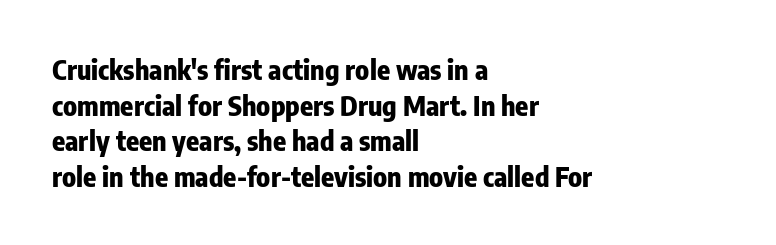
The image shows 27 px bold type, upright; set left-aligned, normal line spacing (1.32x), normal letter spacing, not underlined.
